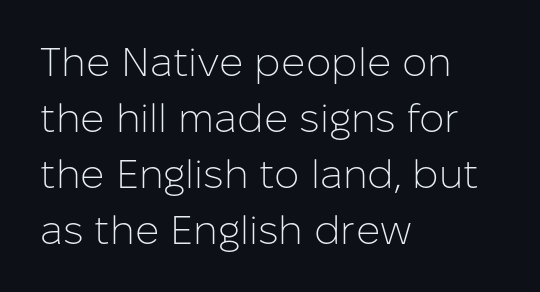
The image shows 40 px light sans-serif type, upright; set left-aligned, normal line spacing (1.4x), normal letter spacing, not underlined; low stroke contrast and a medium x-height.
